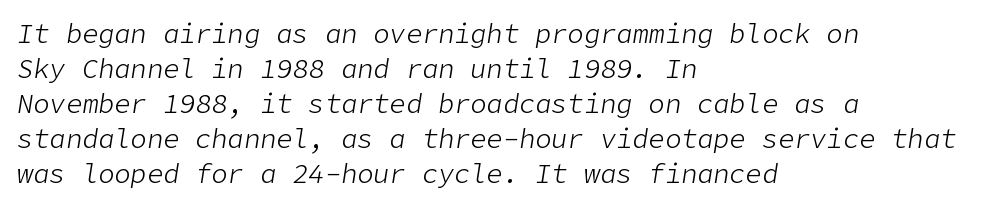
The image shows 27 px text type, italic (leaning right); set left-aligned, normal line spacing (1.3x), normal letter spacing, not underlined.
